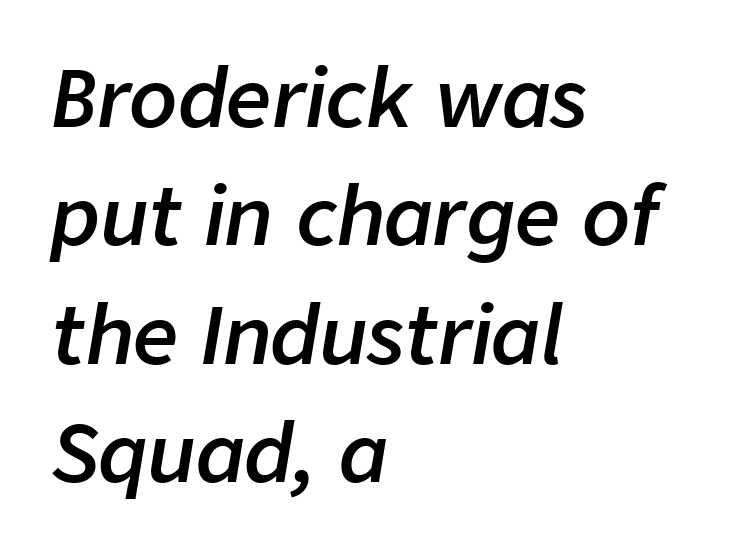
{"italic": "yes", "lean": "right", "slant_degrees": 9, "bold": "semi", "weight": "semibold", "width": "normal", "stroke_contrast": "low", "x_height": "medium", "monospaced": "no", "underline": "no", "align": "left", "line_spacing": "normal", "line_spacing_ratio": 1.5, "letter_spacing": "normal", "letter_spacing_em": 0.0, "glyph_px": 79}
